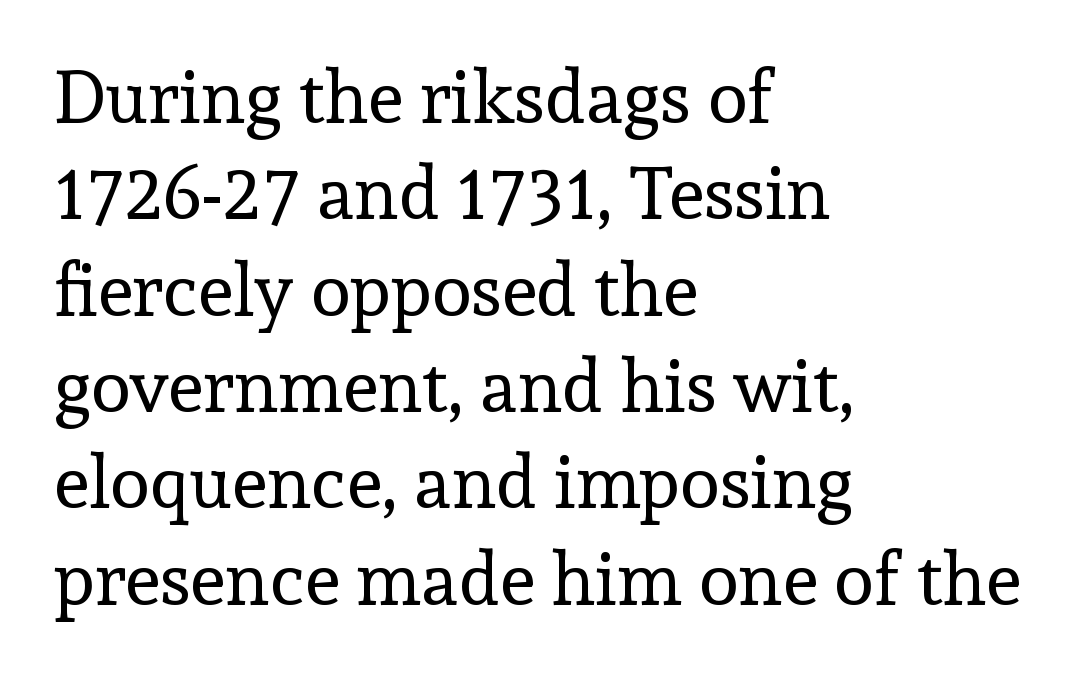
{"serif": "yes", "italic": "no", "bold": "no", "weight": "regular", "width": "normal", "x_height": "medium", "monospaced": "no", "underline": "no", "align": "left", "line_spacing": "normal", "line_spacing_ratio": 1.32, "letter_spacing": "normal", "letter_spacing_em": 0.0, "glyph_px": 73}
